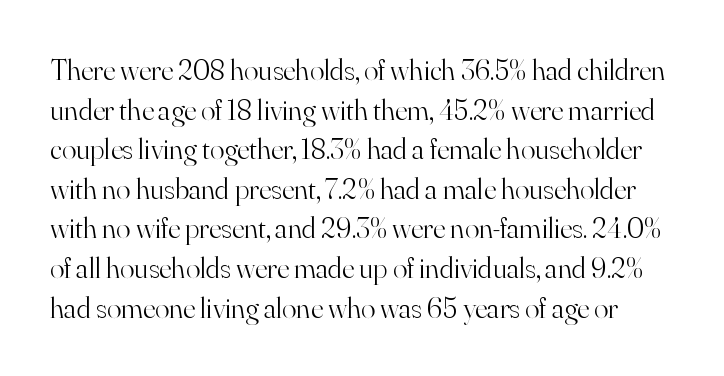
The image shows 30 px light serif type, upright; set normal line spacing (1.32x), normal letter spacing, not underlined; high stroke contrast and a small x-height.
